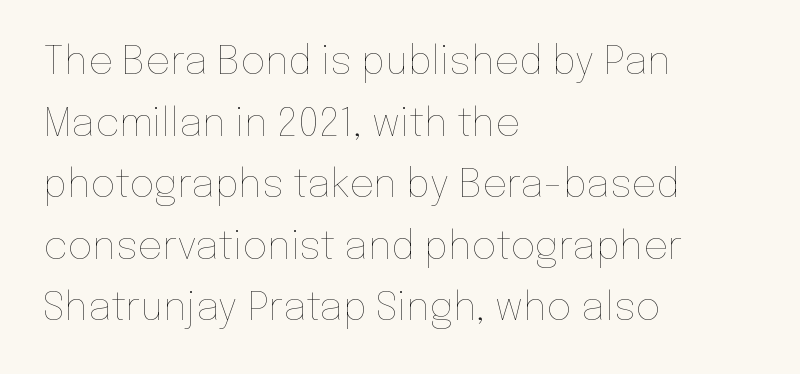
{"italic": "no", "bold": "no", "weight": "thin", "width": "normal", "stroke_contrast": "low", "x_height": "medium", "monospaced": "no", "underline": "no", "align": "left", "line_spacing": "normal", "line_spacing_ratio": 1.58, "letter_spacing": "normal", "letter_spacing_em": 0.0, "glyph_px": 39}
